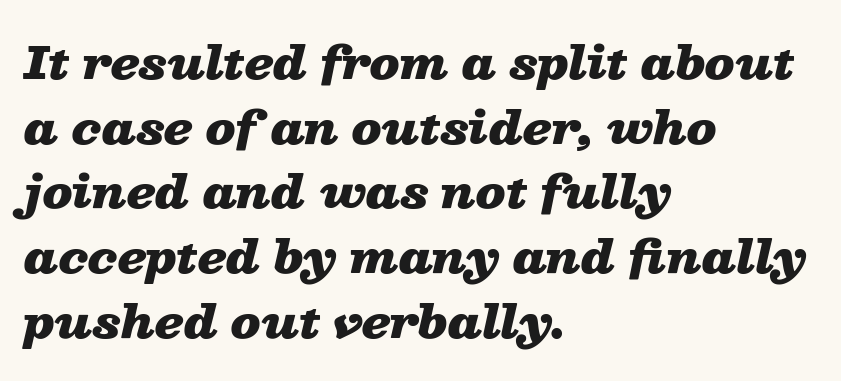
Look at the stroke-to-counter ratio: heavy, a bold. You could call the tracking neutral — neither tight nor loose. Would a proofreader flag this as italicized? Yes. Rule under the text: the space is simply empty. The lines are quadded left.
